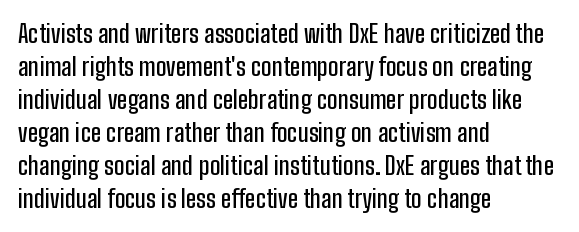
{"italic": "no", "underline": "no", "align": "left", "line_spacing": "normal", "line_spacing_ratio": 1.32, "letter_spacing": "normal", "letter_spacing_em": 0.0, "glyph_px": 25}
